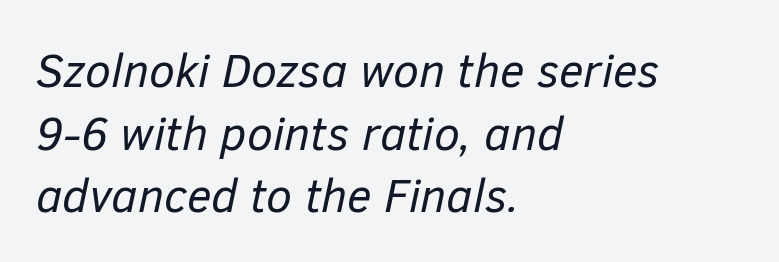
{"italic": "yes", "lean": "right", "slant_degrees": 12, "bold": "no", "weight": "regular", "width": "normal", "stroke_contrast": "low", "x_height": "medium", "monospaced": "no", "underline": "no", "align": "left", "line_spacing": "normal", "line_spacing_ratio": 1.33, "letter_spacing": "normal", "letter_spacing_em": 0.0, "glyph_px": 47}
